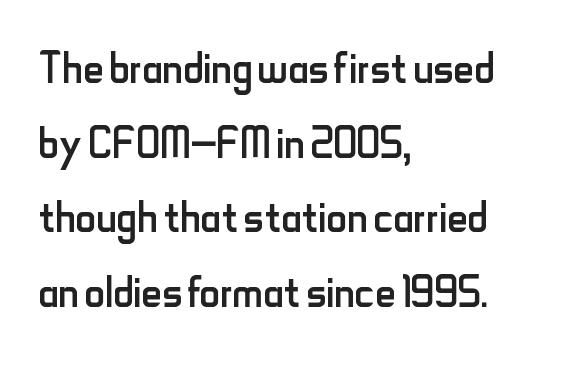
Regarding leading, the lines here are spaced in the standard way. The ragged edge is on the right, which tells us the setting is flush left. The area under the type is left untouched. Type style note: lacks serifs.
